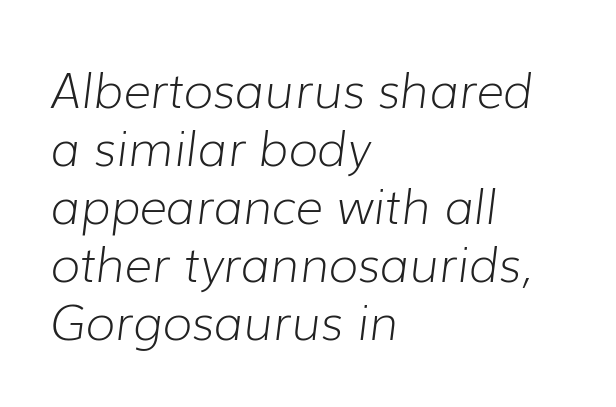
Q: Is the text bold? A: No.
Q: Is the text italic (slanted)? A: Yes, it leans right by about 7 degrees.
Q: Is the text underlined? A: No.
Q: How is the paragraph aligned? A: Left-aligned.
Q: Is the spacing between letters normal or unusually wide? A: Normal.
Q: Width (condensed, normal, or wide)? A: Normal.
Q: Stroke contrast? A: Low.
Q: x-height? A: Medium.
Q: Monospaced? A: No.
